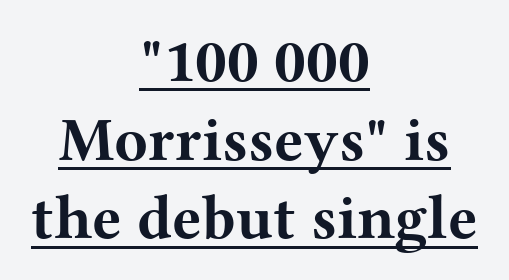
Q: Is the text bold? A: Yes.
Q: Is the text italic (slanted)? A: No, it is upright.
Q: Is the typeface a serif or a sans-serif typeface? A: Serif.
Q: Is the text underlined? A: Yes.
Q: How is the paragraph aligned? A: Centered.
Q: Is the spacing between letters normal or unusually wide? A: Normal.
Q: Is the spacing between lines tight, normal or loose? A: Normal.
Q: Width (condensed, normal, or wide)? A: Wide.
Q: Stroke contrast? A: Medium.
Q: x-height? A: Medium.
Q: Monospaced? A: No.
